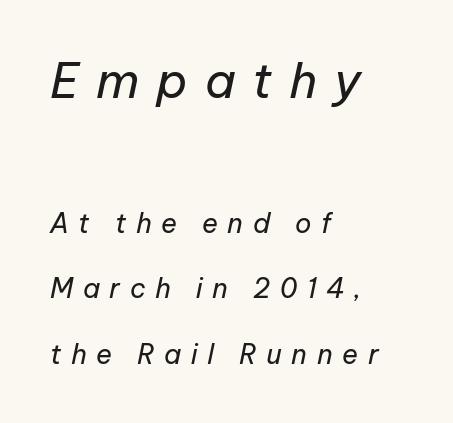
{"italic": "yes", "lean": "right", "slant_degrees": 12, "bold": "no", "weight": "regular", "width": "normal", "stroke_contrast": "low", "x_height": "medium", "monospaced": "no", "underline": "no", "align": "left", "line_spacing": "loose", "line_spacing_ratio": 2.44, "letter_spacing": "wide", "letter_spacing_em": 0.35, "larger_block": "first", "size_ratio": 1.78, "glyph_px": 48}
